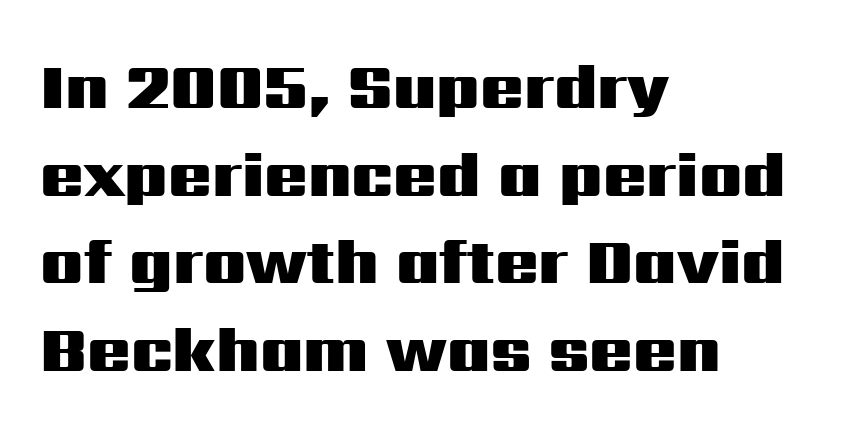
Q: Is the text bold? A: Yes.
Q: Is the text italic (slanted)? A: No, it is upright.
Q: Is the typeface a serif or a sans-serif typeface? A: Sans-serif.
Q: Is the text underlined? A: No.
Q: How is the paragraph aligned? A: Left-aligned.
Q: Is the spacing between letters normal or unusually wide? A: Normal.
Q: Is the spacing between lines tight, normal or loose? A: Normal.
Q: Width (condensed, normal, or wide)? A: Wide.
Q: Stroke contrast? A: Medium.
Q: x-height? A: Medium.
Q: Monospaced? A: No.
